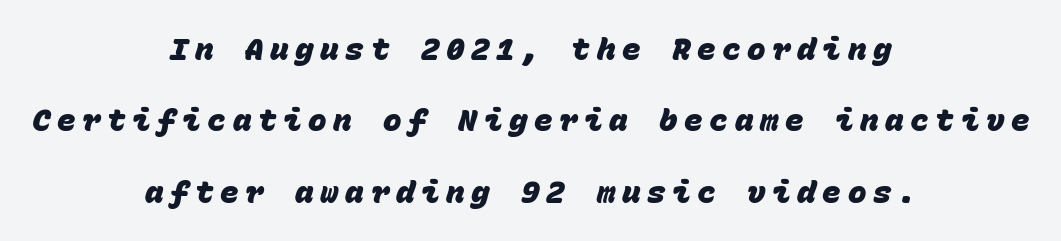
{"serif": "no", "bold": "yes", "weight": "heavy", "width": "normal", "stroke_contrast": "low", "x_height": "large", "monospaced": "yes", "underline": "no", "align": "center", "line_spacing": "loose", "line_spacing_ratio": 2.3, "letter_spacing": "wide", "letter_spacing_em": 0.21, "glyph_px": 31}
